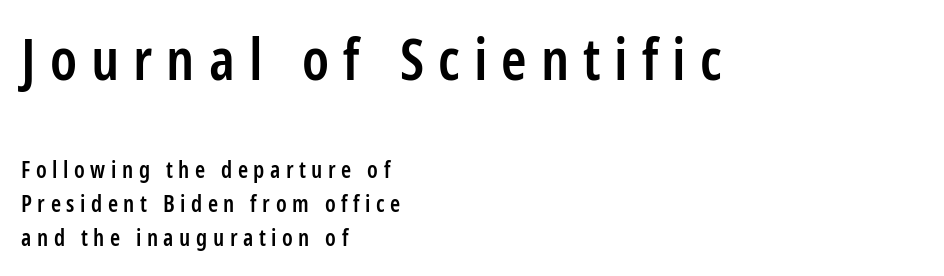
The image shows 58 px semibold, condensed sans-serif type, upright; set left-aligned, normal line spacing (1.49x), unusually wide letter spacing (+0.24 em), not underlined; the first (top) block is 2.52x larger; low stroke contrast and a medium x-height.
